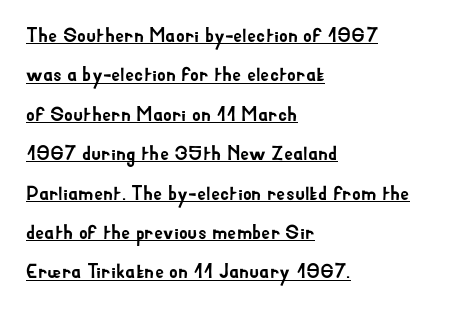
{"italic": "no", "underline": "yes", "align": "left", "line_spacing": "loose", "line_spacing_ratio": 1.97, "letter_spacing": "normal", "letter_spacing_em": 0.0, "glyph_px": 20}
